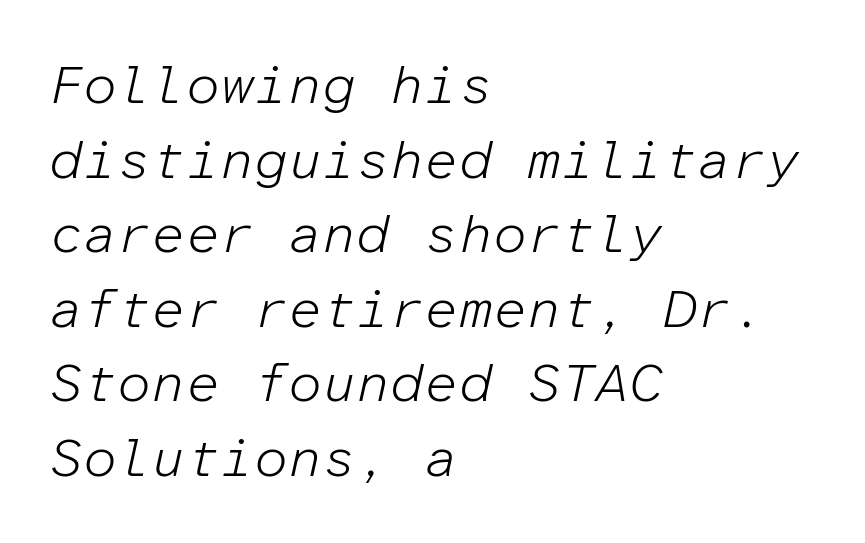
Nobody drew a line under any word here. Every character here occupies the same horizontal width, giving the sample a typewriter-like rhythm. Alignment: flush left. Bold? No — there's no thickening of the strokes. In terms of posture, this sample is oblique.
